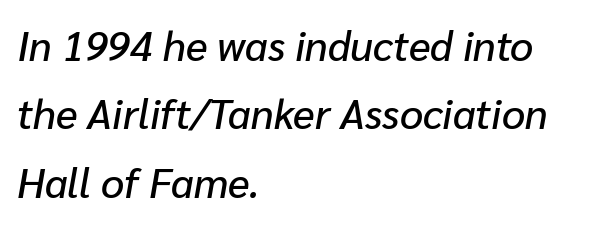
Here the glyphs are tracked normally, forming tight word shapes. Does the lettering tilt? It does — this is italic. Do the characters align in a grid? No, the font is proportional. Check the space under the baseline: it is left empty. The paragraph has a hard left edge and a soft right edge. The vertical gap from one line to the next is medium.
